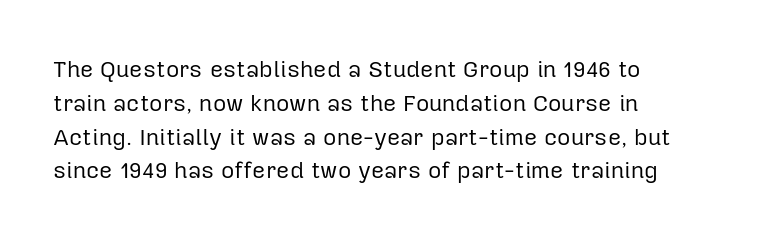
Q: Is the text bold? A: No.
Q: Is the text italic (slanted)? A: No, it is upright.
Q: Is the text underlined? A: No.
Q: How is the paragraph aligned? A: Left-aligned.
Q: Is the spacing between letters normal or unusually wide? A: Normal.
Q: Is the spacing between lines tight, normal or loose? A: Normal.
